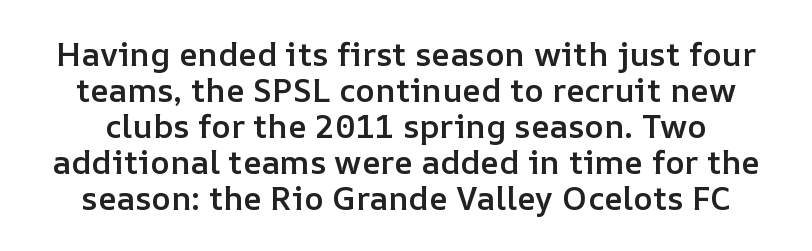
The image shows 33 px semibold type, upright; set tight line spacing (1.09x), normal letter spacing, not underlined; low stroke contrast and a medium x-height.
